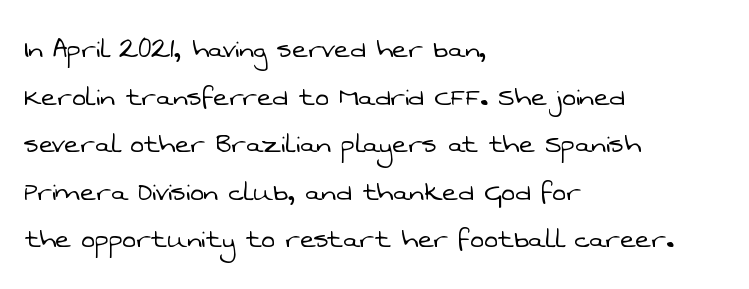
{"serif": "no", "bold": "no", "weight": "light", "width": "normal", "stroke_contrast": "low", "x_height": "medium", "monospaced": "no", "underline": "no", "align": "left", "line_spacing": "normal", "line_spacing_ratio": 1.44, "letter_spacing": "normal", "letter_spacing_em": 0.0, "glyph_px": 33}
